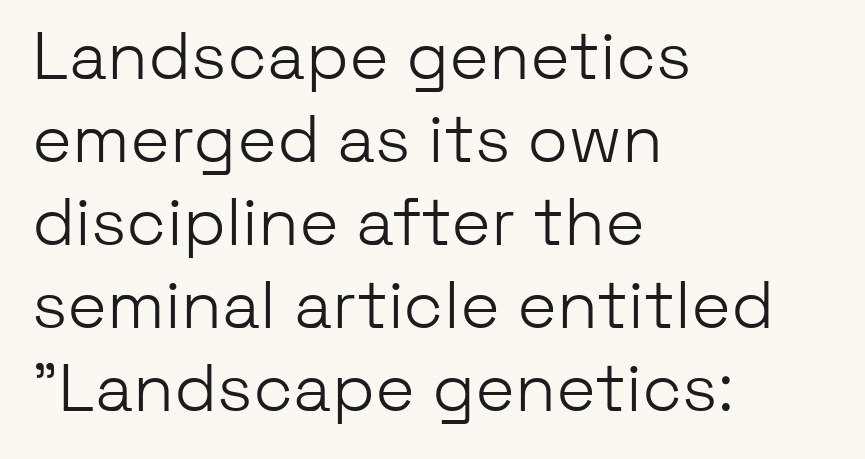
{"serif": "no", "italic": "no", "bold": "no", "weight": "light", "width": "normal", "stroke_contrast": "low", "x_height": "medium", "monospaced": "no", "underline": "no", "align": "left", "line_spacing_ratio": 1.24, "letter_spacing": "normal", "letter_spacing_em": 0.0, "glyph_px": 67}
